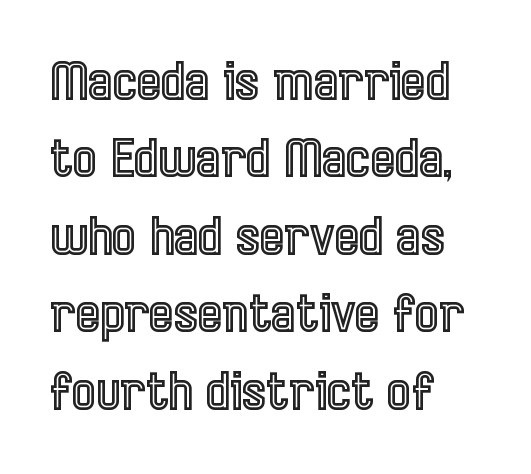
Q: Is the text italic (slanted)? A: No, it is upright.
Q: Is the text underlined? A: No.
Q: How is the paragraph aligned? A: Left-aligned.
Q: Is the spacing between letters normal or unusually wide? A: Normal.
Q: Is the spacing between lines tight, normal or loose? A: Normal.
Q: Width (condensed, normal, or wide)? A: Condensed.
Q: x-height? A: Medium.
Q: Monospaced? A: No.
